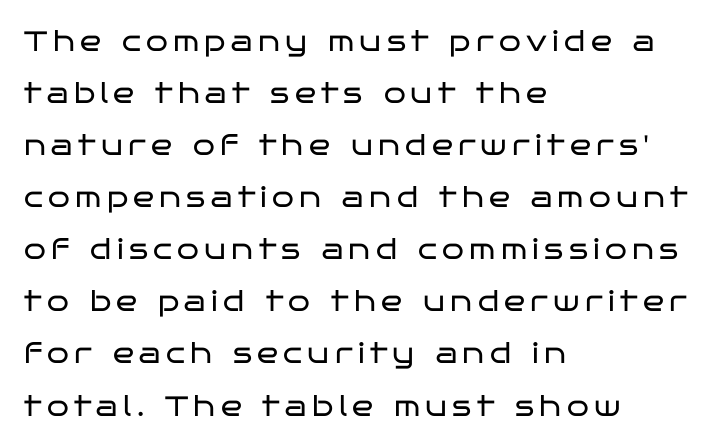
Q: Is the text bold? A: No.
Q: Is the text italic (slanted)? A: No, it is upright.
Q: Is the typeface a serif or a sans-serif typeface? A: Sans-serif.
Q: Is the text underlined? A: No.
Q: How is the paragraph aligned? A: Left-aligned.
Q: Width (condensed, normal, or wide)? A: Wide.
Q: Stroke contrast? A: Low.
Q: x-height? A: Large.
Q: Monospaced? A: No.
